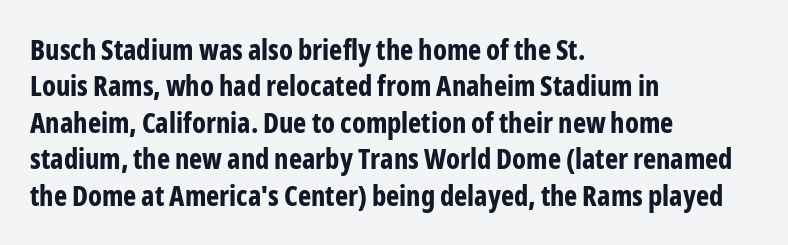
Q: Is the text bold? A: Yes.
Q: Is the text italic (slanted)? A: No, it is upright.
Q: Is the typeface a serif or a sans-serif typeface? A: Sans-serif.
Q: Is the text underlined? A: No.
Q: How is the paragraph aligned? A: Left-aligned.
Q: Is the spacing between letters normal or unusually wide? A: Normal.
Q: Is the spacing between lines tight, normal or loose? A: Normal.
Q: Width (condensed, normal, or wide)? A: Condensed.
Q: Stroke contrast? A: Low.
Q: x-height? A: Medium.
Q: Monospaced? A: No.
